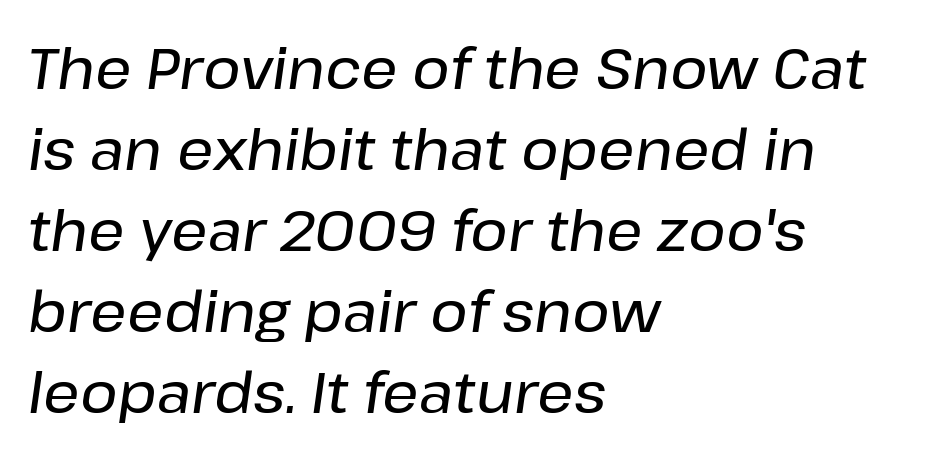
The tracking reads as untouched default to a designer's eye. The rendering uses natural spacing where letterforms have individual widths. Notice how descenders clear the ascenders below comfortably — that's standard leading. The rag falls on the right side of this text block. The specimen reads as italic at a glance.
